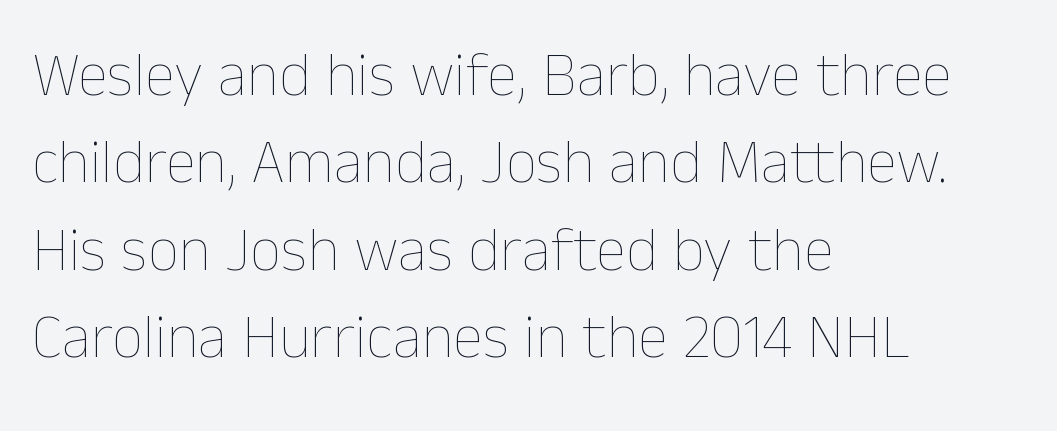
{"italic": "no", "bold": "no", "weight": "thin", "width": "normal", "stroke_contrast": "low", "x_height": "medium", "monospaced": "no", "underline": "no", "align": "left", "line_spacing": "normal", "line_spacing_ratio": 1.41, "letter_spacing": "normal", "letter_spacing_em": 0.0, "glyph_px": 62}
